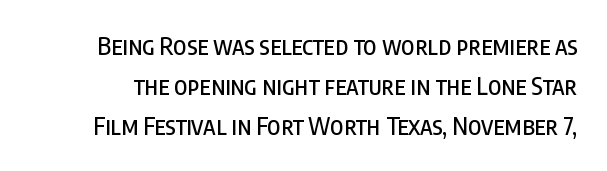
Q: Is the text italic (slanted)? A: No, it is upright.
Q: Is the text underlined? A: No.
Q: Is the spacing between letters normal or unusually wide? A: Normal.
Q: Is the spacing between lines tight, normal or loose? A: Normal.
